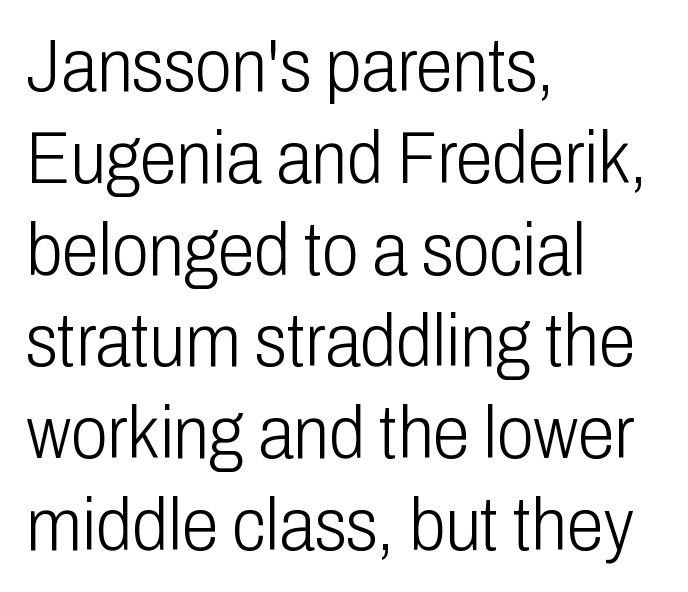
{"serif": "no", "italic": "no", "bold": "no", "weight": "light", "width": "condensed", "stroke_contrast": "low", "x_height": "medium", "monospaced": "no", "underline": "no", "align": "left", "line_spacing_ratio": 1.24, "letter_spacing": "normal", "letter_spacing_em": 0.0, "glyph_px": 74}
